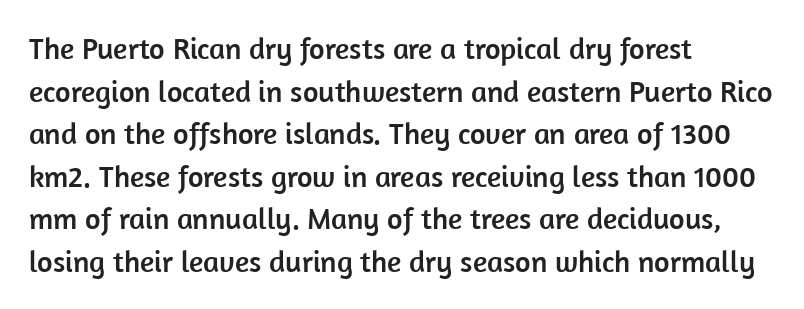
The horizontal fit of the characters is conventional and even. This is roman type, the default non-slanted kind. Note: no serifs on the glyphs. The designer left line spacing at the default. This sample has the flowing, uneven cadence of proportional lettering. Left-aligned paragraph, ragged on the right.
